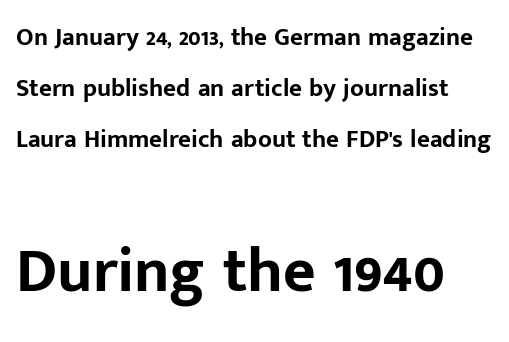
The image shows 63 px bold sans-serif type, upright; set left-aligned, loose line spacing (2.04x), normal letter spacing, not underlined; the second (bottom) block is 2.52x larger; low stroke contrast and a medium x-height.
